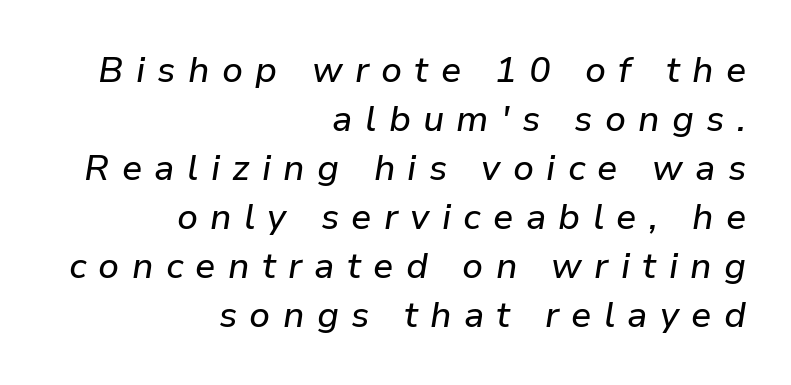
Q: Is the text italic (slanted)? A: Yes, it leans right by about 9 degrees.
Q: Is the text underlined? A: No.
Q: How is the paragraph aligned? A: Right-aligned.
Q: Is the spacing between letters normal or unusually wide? A: Unusually wide.
Q: Is the spacing between lines tight, normal or loose? A: Normal.
Q: Width (condensed, normal, or wide)? A: Normal.
Q: Stroke contrast? A: Low.
Q: x-height? A: Medium.
Q: Monospaced? A: No.
